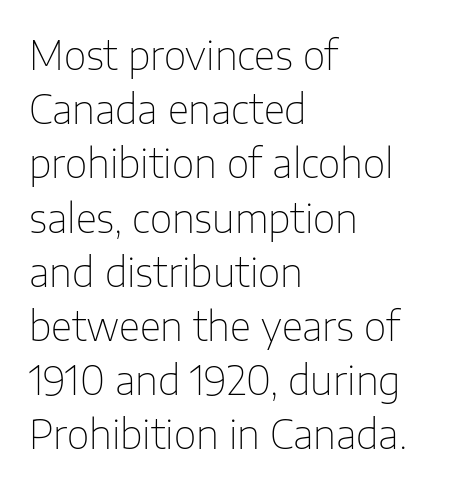
The image shows 39 px thin sans-serif type, upright; set left-aligned, normal line spacing (1.39x), normal letter spacing, not underlined; low stroke contrast and a medium x-height.
